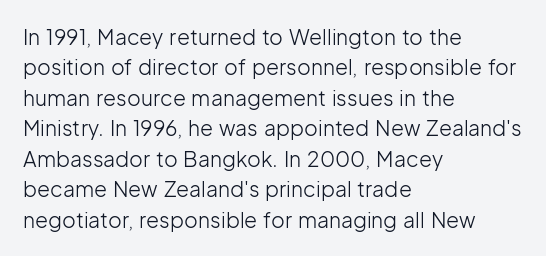
{"italic": "no", "bold": "no", "underline": "no", "align": "left", "line_spacing": "normal", "line_spacing_ratio": 1.45, "letter_spacing": "normal", "letter_spacing_em": 0.0, "glyph_px": 21}
